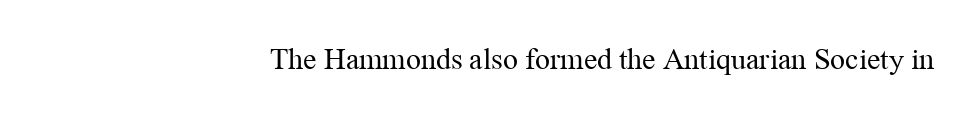
A clean baseline with only descenders dipping below it. Which margin do the lines hug? The right one — the left edge is uneven. Bold? No — there's no thickening of the strokes. The passage shown is typed in a proportional face where columns would drift. Style check: upright.
